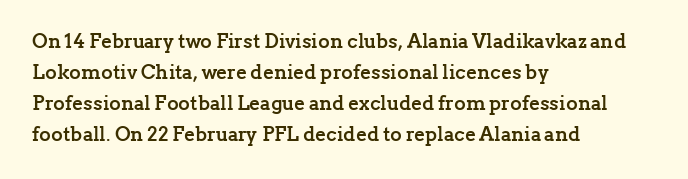
This is heavy type, rendered in bold. No extra tracking has been applied to these lines. The lines in this sample share a left origin and differ only in where they stop. A typesetter would call this leading conventional body-copy spacing. The typography opts for an upright posture over an oblique one. No word sits above an underline.
